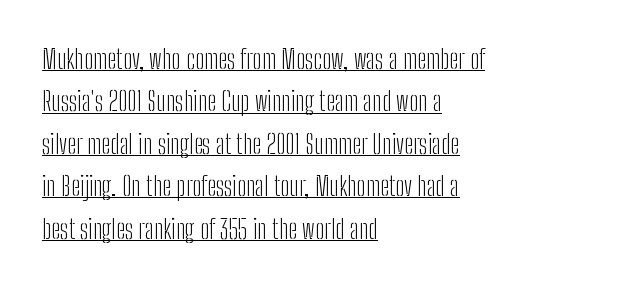
{"italic": "no", "bold": "no", "underline": "yes", "align": "left", "line_spacing": "normal", "line_spacing_ratio": 1.57, "letter_spacing": "normal", "letter_spacing_em": 0.0, "glyph_px": 27}
